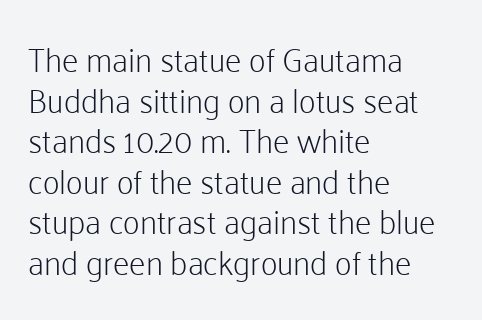
The image shows 33 px light sans-serif type, upright; set left-aligned, line spacing 1.23x, normal letter spacing, not underlined; low stroke contrast and a medium x-height.
